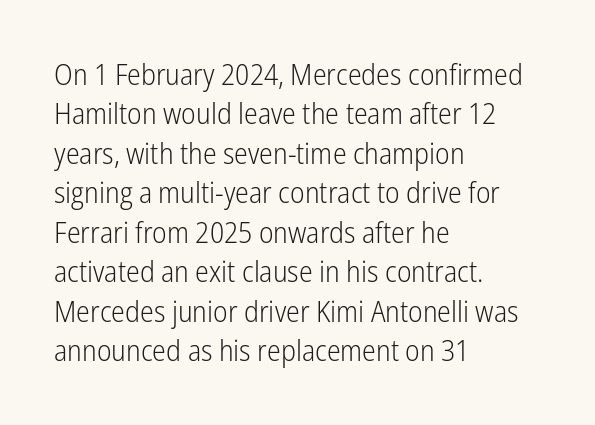
{"serif": "no", "italic": "no", "bold": "no", "weight": "light", "width": "condensed", "stroke_contrast": "low", "x_height": "medium", "monospaced": "no", "underline": "no", "align": "left", "line_spacing": "normal", "line_spacing_ratio": 1.36, "letter_spacing": "normal", "letter_spacing_em": 0.0, "glyph_px": 29}
